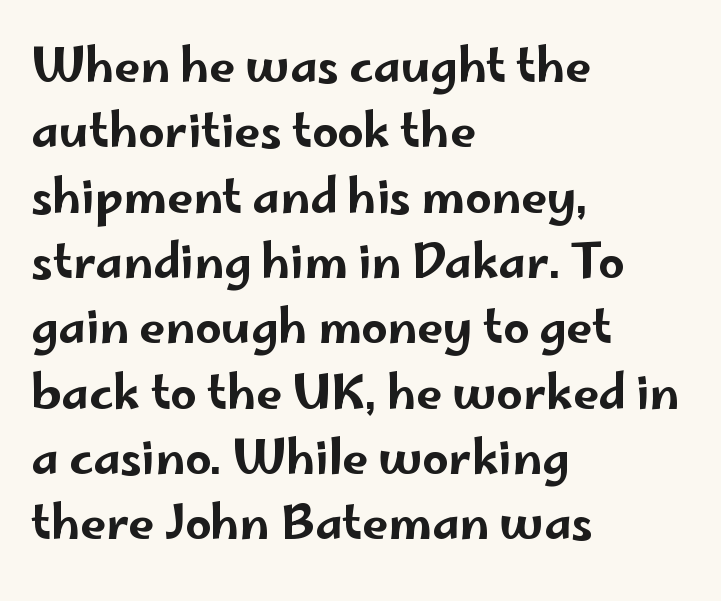
The image shows 46 px wide sans-serif type, upright; set left-aligned, normal line spacing (1.42x), normal letter spacing, not underlined; low stroke contrast and a small x-height.
